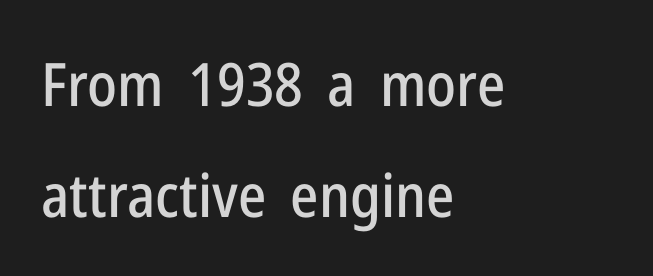
The image shows 60 px condensed sans-serif type, upright; set left-aligned, line spacing 1.85x, normal letter spacing, not underlined; low stroke contrast and a medium x-height.
